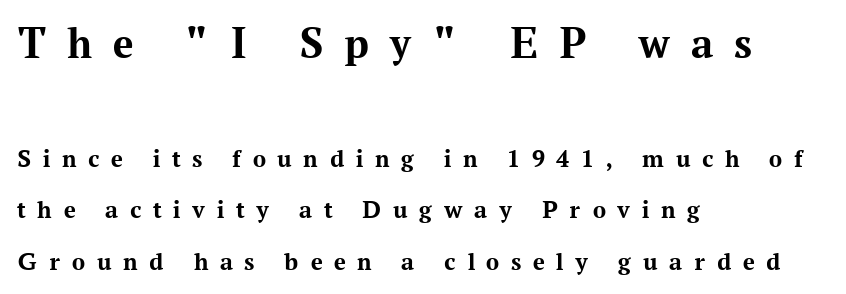
The gaps between neighbouring characters are conspicuously large. The type sits square on the baseline with zero lean. Clear beneath every line of the passage. The typesetting leans heavy: a genuine bold. Is there much room between lines? Yes — plenty of vertical air separates them.
